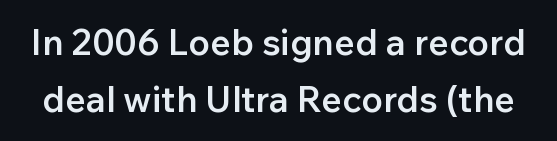
{"serif": "no", "italic": "no", "bold": "semi", "weight": "semibold", "width": "normal", "stroke_contrast": "low", "x_height": "medium", "monospaced": "no", "underline": "no", "line_spacing": "normal", "line_spacing_ratio": 1.59, "letter_spacing": "normal", "letter_spacing_em": 0.0, "glyph_px": 36}
